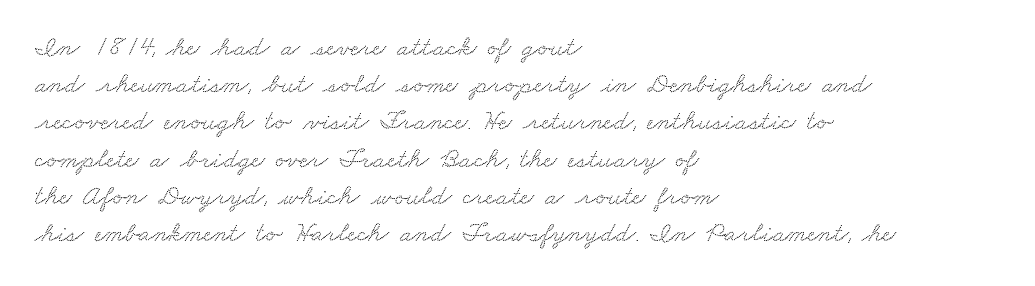
Compared with typical paragraphs, the rows here are spaced about the same. The gaps between neighbouring characters are ordinary and unremarkable. Check where the strokes stop: tiny serifs finish them off. The strip under each line holds only bare page.
